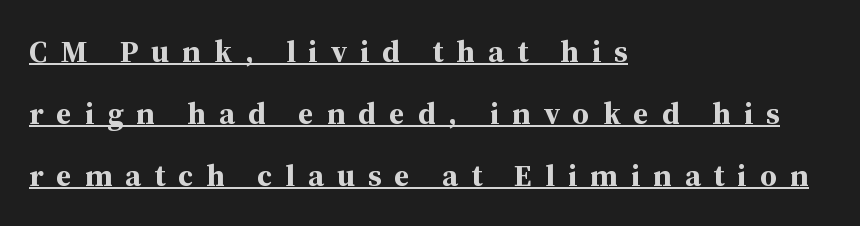
{"serif": "yes", "italic": "no", "bold": "yes", "weight": "bold", "width": "normal", "stroke_contrast": "medium", "x_height": "medium", "monospaced": "no", "underline": "yes", "align": "left", "line_spacing": "loose", "line_spacing_ratio": 2.0, "letter_spacing": "wide", "letter_spacing_em": 0.42, "glyph_px": 31}
